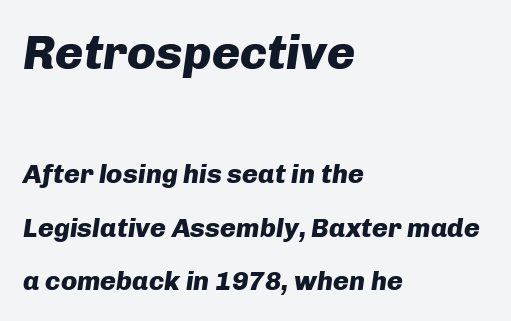
The image shows 48 px heavy type, italic (leaning right); set left-aligned, loose line spacing (1.99x), normal letter spacing, not underlined; the first (top) block is 1.78x larger; low stroke contrast and a medium x-height.
